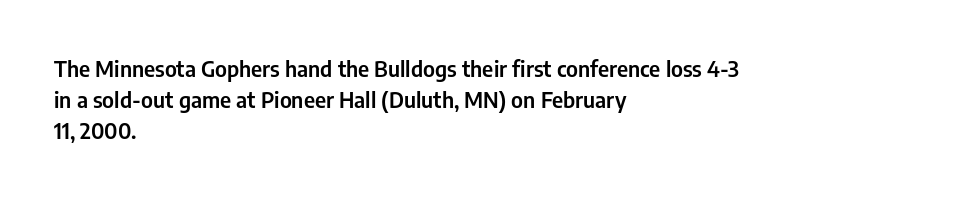
{"italic": "no", "underline": "no", "align": "left", "line_spacing": "normal", "line_spacing_ratio": 1.42, "letter_spacing": "normal", "letter_spacing_em": 0.0, "glyph_px": 22}
